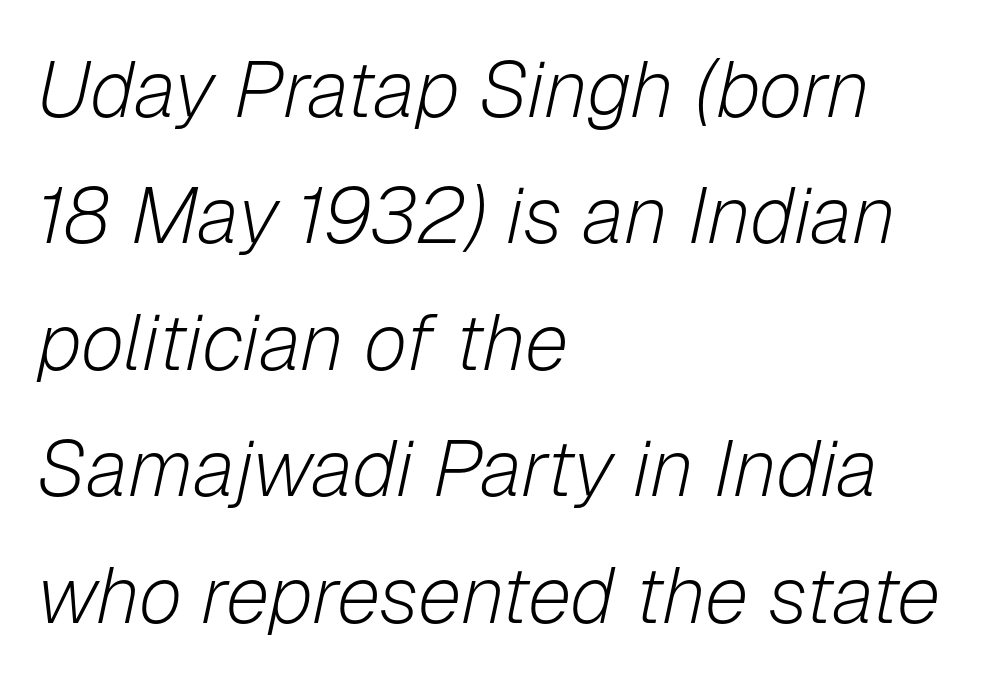
{"italic": "yes", "lean": "right", "slant_degrees": 12, "bold": "no", "weight": "light", "width": "normal", "stroke_contrast": "low", "x_height": "medium", "monospaced": "no", "underline": "no", "align": "left", "line_spacing": "normal", "line_spacing_ratio": 1.6, "letter_spacing": "normal", "letter_spacing_em": 0.0, "glyph_px": 79}
